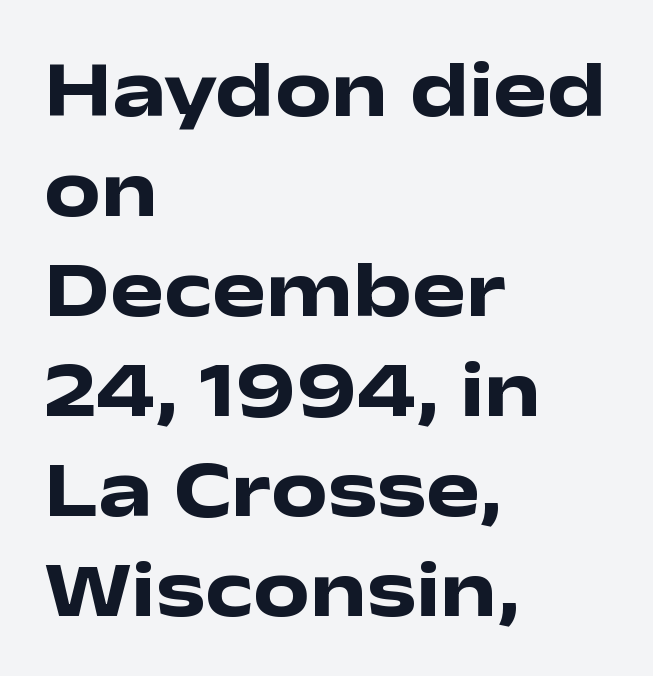
Q: Is the text bold? A: Yes.
Q: Is the text italic (slanted)? A: No, it is upright.
Q: Is the typeface a serif or a sans-serif typeface? A: Sans-serif.
Q: Is the text underlined? A: No.
Q: How is the paragraph aligned? A: Left-aligned.
Q: Is the spacing between letters normal or unusually wide? A: Normal.
Q: Is the spacing between lines tight, normal or loose? A: Normal.
Q: Width (condensed, normal, or wide)? A: Wide.
Q: Stroke contrast? A: Low.
Q: x-height? A: Medium.
Q: Monospaced? A: No.
